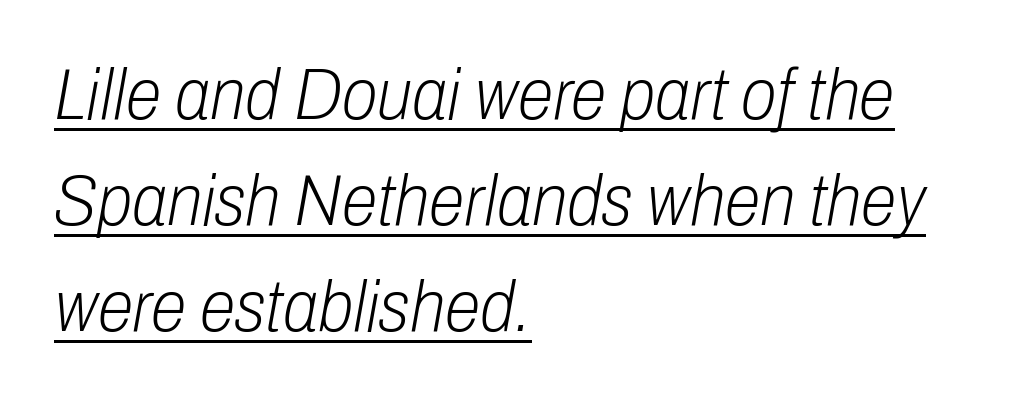
{"italic": "yes", "lean": "right", "slant_degrees": 10, "bold": "no", "weight": "light", "width": "condensed", "stroke_contrast": "low", "x_height": "medium", "monospaced": "no", "underline": "yes", "align": "left", "line_spacing": "normal", "line_spacing_ratio": 1.45, "letter_spacing": "normal", "letter_spacing_em": 0.0, "glyph_px": 73}
